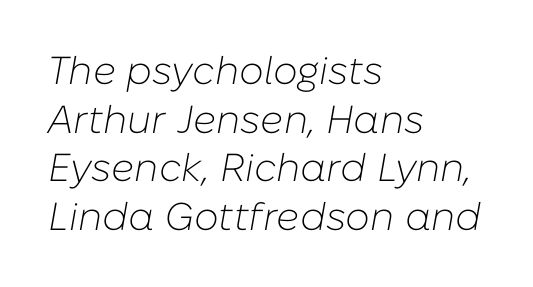
The image shows 39 px light type, italic (leaning right); set left-aligned, normal line spacing (1.25x), normal letter spacing, not underlined; low stroke contrast and a medium x-height.
